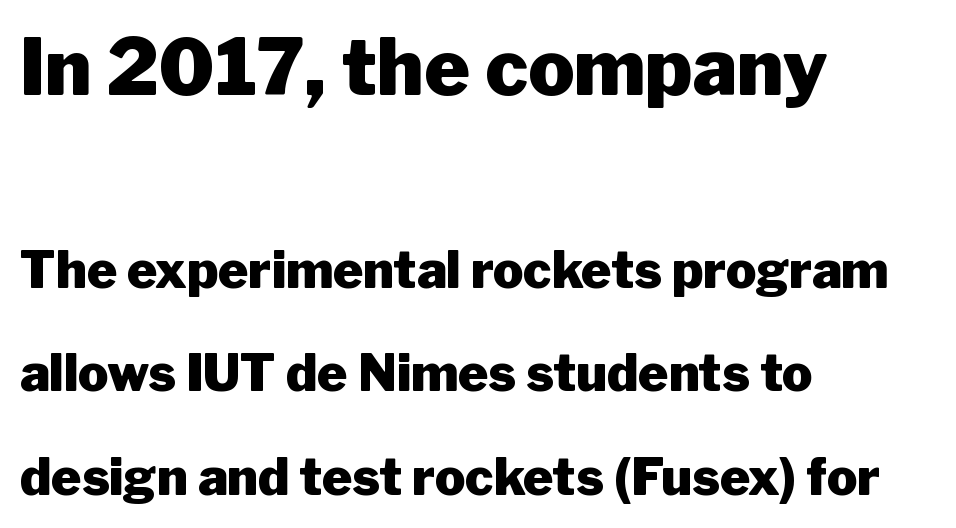
Each letter's strokes conclude bluntly, with no projecting serifs. The ragged edge is on the right, which tells us the setting is flush left. The face used here appears at its bigger size in the upper chunk. What weight is shown? A full bold with thick strokes. Do the characters align in a grid? No, the font is proportional. Reading down the column, the eye jumps a long way to each next line.
